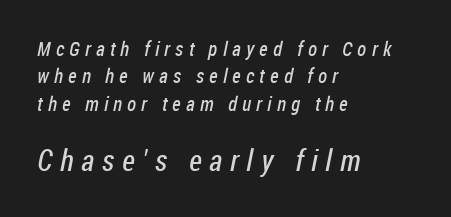
The passage shown is typed in a proportional face where columns would drift. Horizontal alignment here is leftward, the default for most running prose. The letters carry no serifs — their stems end cleanly without finishing strokes. Decoration check: the copy has no underline.
